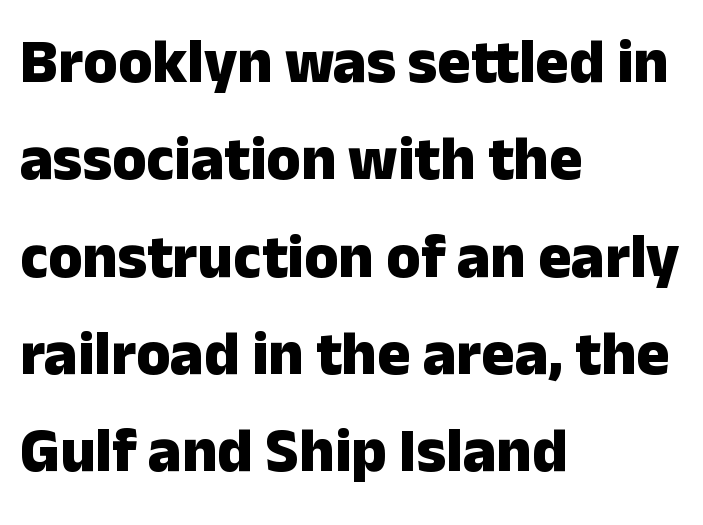
The image shows 62 px heavy sans-serif type, upright; set left-aligned, normal line spacing (1.57x), normal letter spacing, not underlined; low stroke contrast and a medium x-height.
